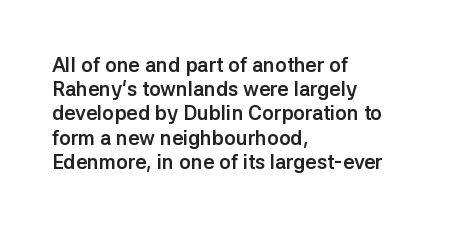
{"italic": "no", "bold": "yes", "underline": "no", "align": "left", "line_spacing_ratio": 1.21, "letter_spacing": "normal", "letter_spacing_em": 0.0, "glyph_px": 20}
